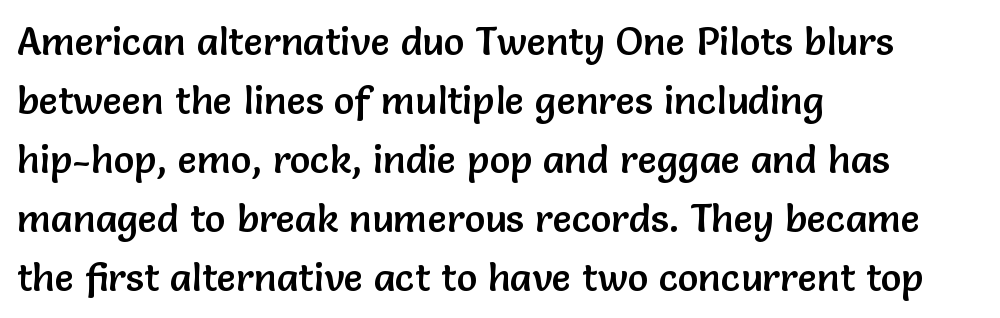
The image shows 39 px sans-serif type, upright; set left-aligned, normal line spacing (1.51x), normal letter spacing, not underlined; low stroke contrast and a medium x-height.
